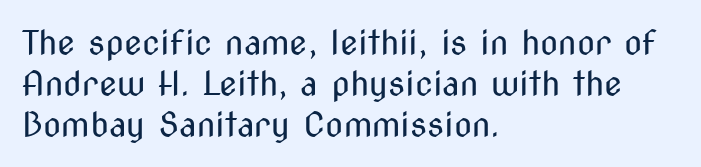
The image shows 33 px regular-weight, condensed sans-serif type, upright; set left-aligned, line spacing 1.24x, normal letter spacing, not underlined; medium stroke contrast and a medium x-height.
